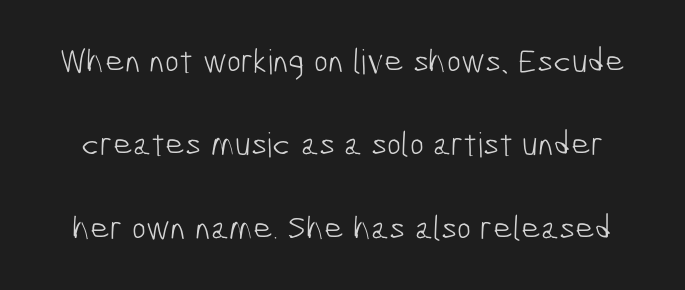
The image shows 34 px light, condensed sans-serif type; set loose line spacing (2.45x), normal letter spacing, not underlined; low stroke contrast and a medium x-height.
